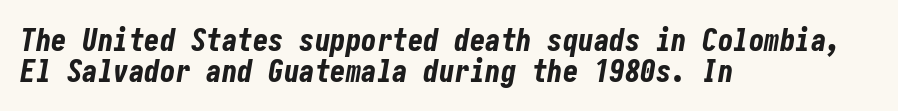
Q: Is the text bold? A: Yes.
Q: Is the text italic (slanted)? A: Yes, it leans right by about 10 degrees.
Q: Is the text underlined? A: No.
Q: How is the paragraph aligned? A: Left-aligned.
Q: Is the spacing between letters normal or unusually wide? A: Normal.
Q: Is the spacing between lines tight, normal or loose? A: Tight.
Q: Width (condensed, normal, or wide)? A: Condensed.
Q: Stroke contrast? A: Low.
Q: x-height? A: Medium.
